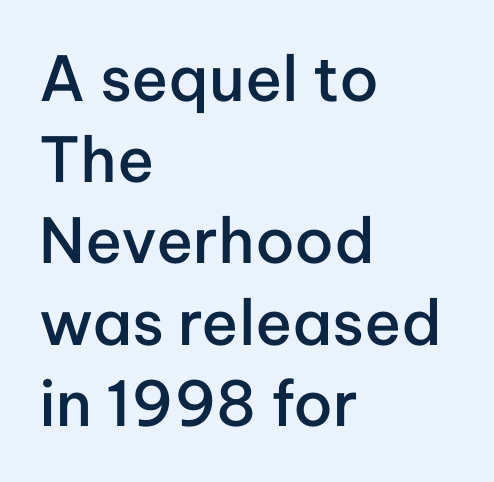
Q: Is the text bold? A: Semi-bold.
Q: Is the text italic (slanted)? A: No, it is upright.
Q: Is the typeface a serif or a sans-serif typeface? A: Sans-serif.
Q: Is the text underlined? A: No.
Q: How is the paragraph aligned? A: Left-aligned.
Q: Is the spacing between letters normal or unusually wide? A: Normal.
Q: Is the spacing between lines tight, normal or loose? A: Normal.
Q: Width (condensed, normal, or wide)? A: Normal.
Q: Stroke contrast? A: Low.
Q: x-height? A: Medium.
Q: Monospaced? A: No.
